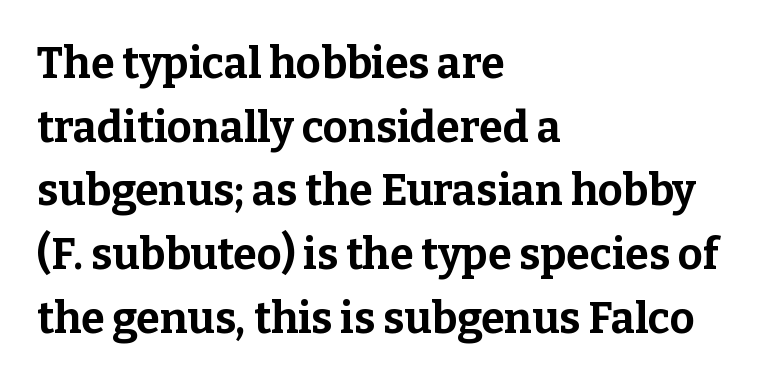
Q: Is the text bold? A: Yes.
Q: Is the text italic (slanted)? A: No, it is upright.
Q: Is the typeface a serif or a sans-serif typeface? A: Serif.
Q: Is the text underlined? A: No.
Q: How is the paragraph aligned? A: Left-aligned.
Q: Is the spacing between letters normal or unusually wide? A: Normal.
Q: Is the spacing between lines tight, normal or loose? A: Normal.
Q: Width (condensed, normal, or wide)? A: Normal.
Q: Stroke contrast? A: Low.
Q: x-height? A: Medium.
Q: Monospaced? A: No.
